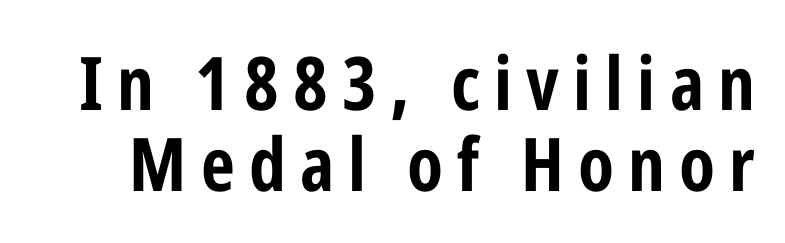
{"serif": "no", "italic": "no", "bold": "yes", "weight": "bold", "width": "condensed", "stroke_contrast": "low", "x_height": "medium", "monospaced": "no", "underline": "no", "line_spacing": "tight", "line_spacing_ratio": 1.09, "glyph_px": 74}
